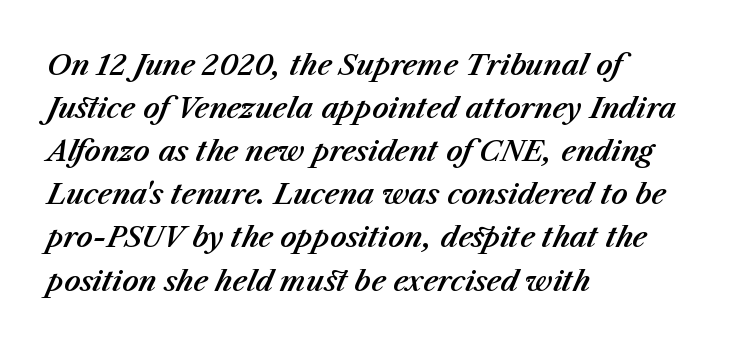
Short note: letters normally spaced. Whoever set this chose a conventional vertical rhythm. Looking at the ascenders, they clearly lean. The face used here is proportionally spaced, like ordinary book or web type.
